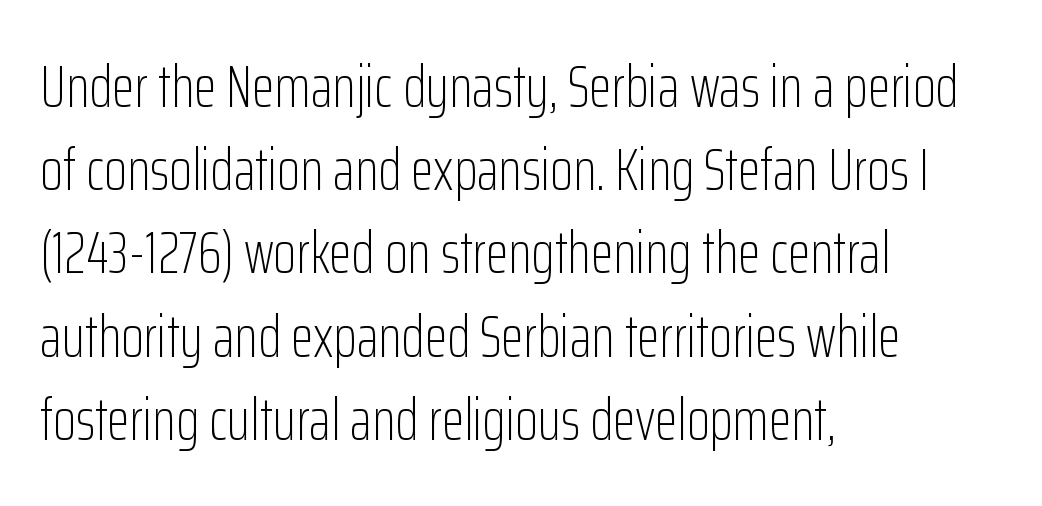
The image shows 59 px light, condensed sans-serif type, upright; set left-aligned, normal line spacing (1.41x), normal letter spacing, not underlined; low stroke contrast and a medium x-height.
